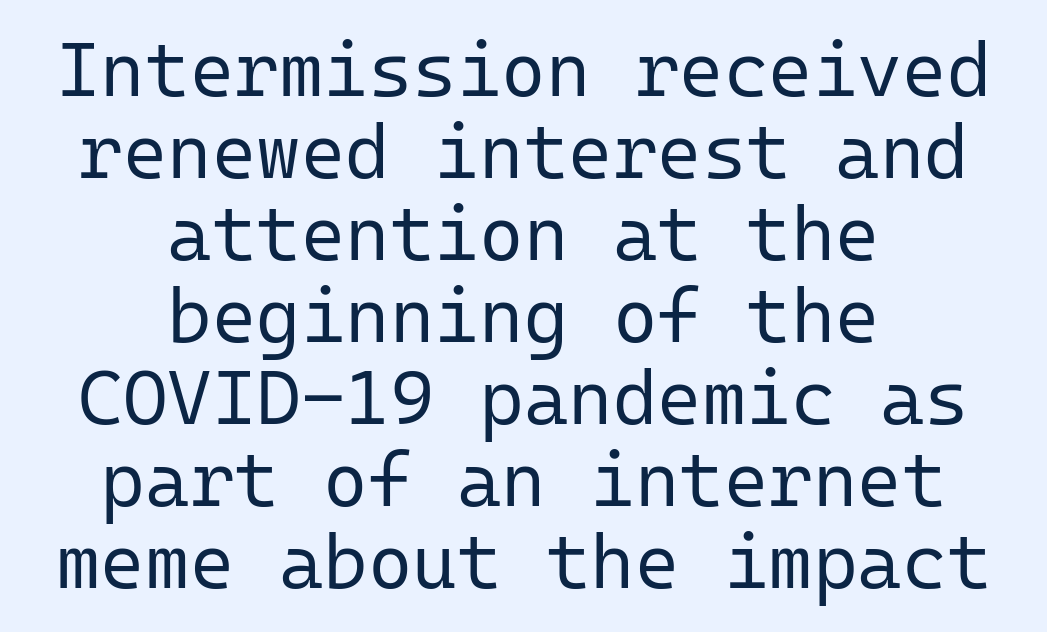
Notice how the stems are strictly vertical — no italics here. The face used here is monospaced, like something from a code editor. You could call the tracking neutral — neither tight nor loose. Only glyphs here, with clear space below each row. Stems here are at most as thick as an everyday book face.
